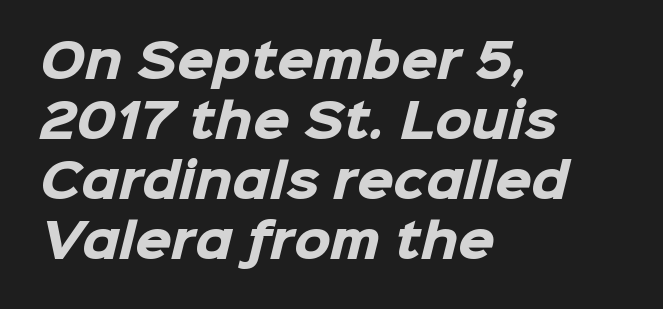
Nope, no serifs anywhere on these letters. Notice how descenders clear the ascenders below comfortably — that's standard leading. Bold? Absolutely — the strokes are thick and heavy. Short note: letters normally spaced. The letters advance in unequal steps, a hallmark of proportional type.
